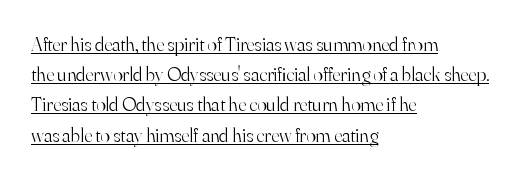
The axis of the letterforms is exactly vertical. The lines in this sample share a left origin and differ only in where they stop. Emphasis is given by a line drawn under the lettering. The horizontal fit of the characters is conventional and even.
